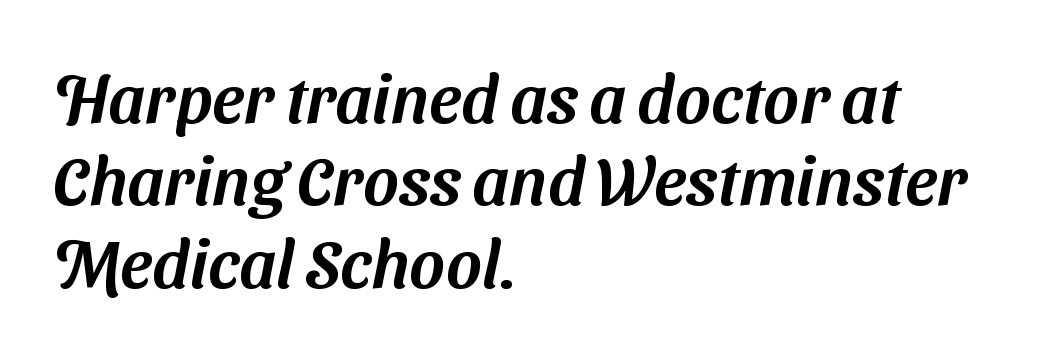
The image shows 68 px sans-serif type; set left-aligned, line spacing 1.21x, normal letter spacing, not underlined; medium stroke contrast and a medium x-height.
